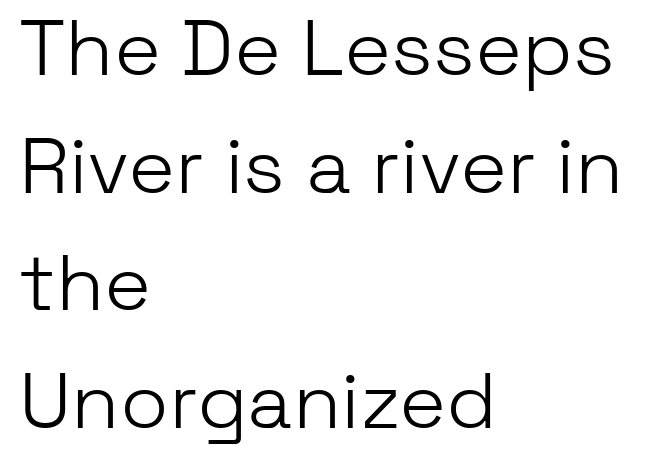
The image shows 79 px light sans-serif type, upright; set left-aligned, normal line spacing (1.49x), normal letter spacing, not underlined; low stroke contrast and a medium x-height.
